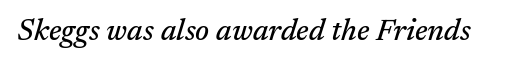
{"serif": "yes", "italic": "yes", "lean": "right", "slant_degrees": 17, "width": "normal", "stroke_contrast": "medium", "x_height": "medium", "monospaced": "no", "underline": "no", "letter_spacing": "normal", "letter_spacing_em": 0.0, "glyph_px": 30}
